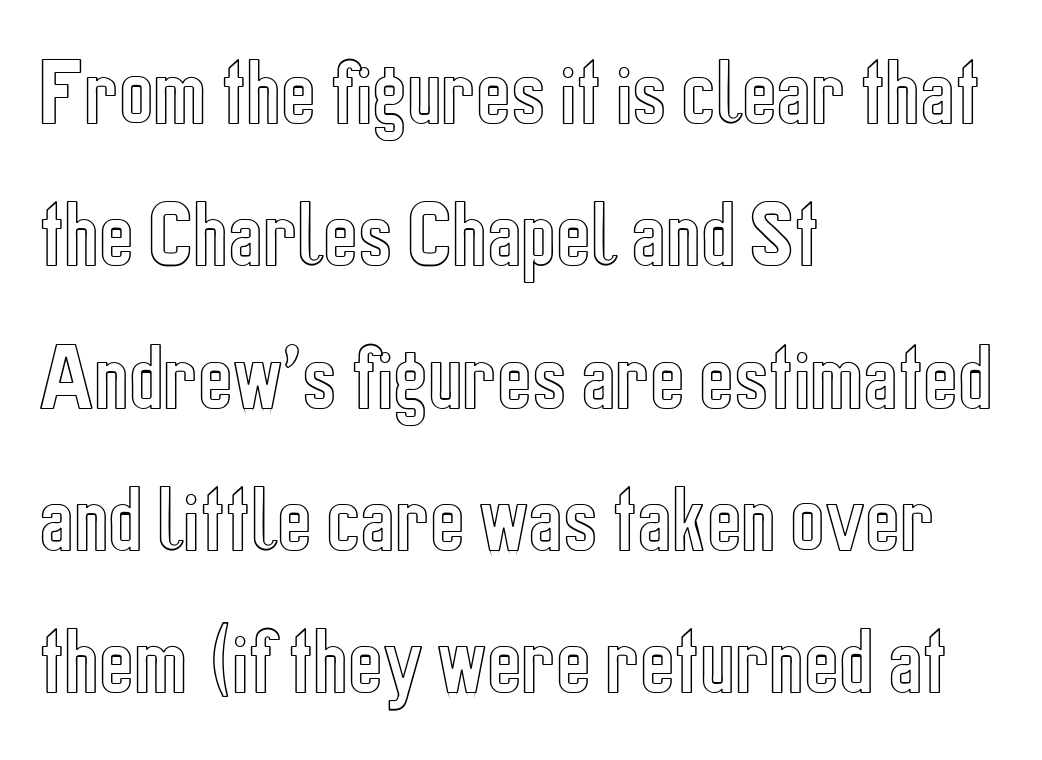
The image shows 73 px condensed type, upright; set left-aligned, loose line spacing (1.95x), normal letter spacing, not underlined; a medium x-height.
